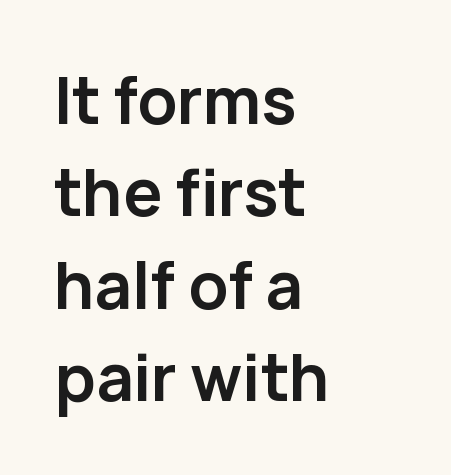
The image shows 65 px semibold sans-serif type, upright; set left-aligned, normal line spacing (1.42x), normal letter spacing, not underlined; low stroke contrast and a medium x-height.
